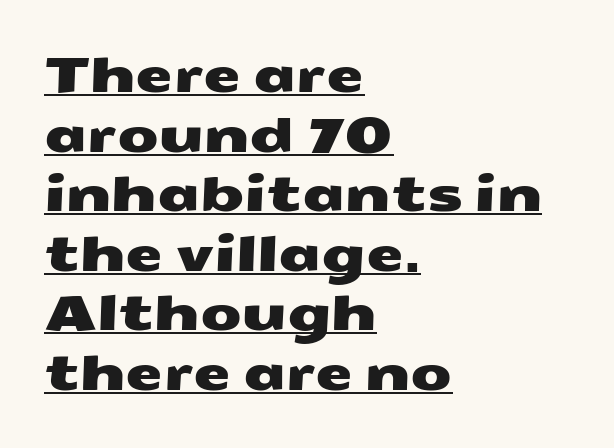
{"serif": "no", "width": "wide", "stroke_contrast": "medium", "x_height": "medium", "monospaced": "no", "underline": "yes", "align": "left", "line_spacing_ratio": 1.24, "letter_spacing": "normal", "letter_spacing_em": 0.0, "glyph_px": 48}
